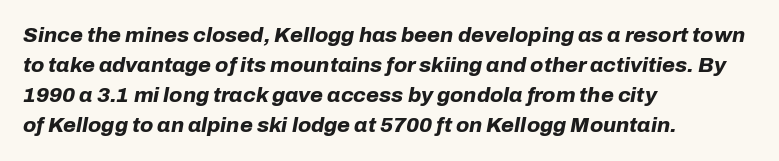
Q: Is the text bold? A: Yes.
Q: Is the text italic (slanted)? A: Yes, it leans right by about 10 degrees.
Q: Is the text underlined? A: No.
Q: How is the paragraph aligned? A: Left-aligned.
Q: Is the spacing between letters normal or unusually wide? A: Normal.
Q: Is the spacing between lines tight, normal or loose? A: Normal.
